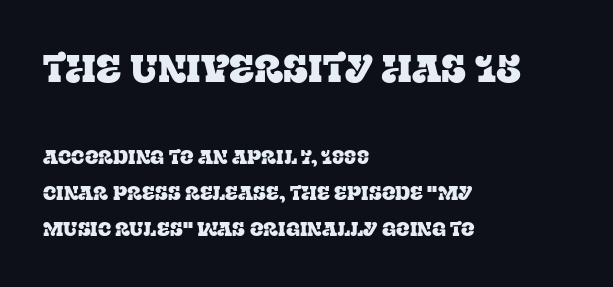
Q: Is the text italic (slanted)? A: No, it is upright.
Q: Is the typeface a serif or a sans-serif typeface? A: Serif.
Q: Is the text underlined? A: No.
Q: How is the paragraph aligned? A: Left-aligned.
Q: Is the spacing between letters normal or unusually wide? A: Normal.
Q: Which block of text is set in a larger size, the first (top) or the second (bottom)? A: The first (top) one.
Q: Width (condensed, normal, or wide)? A: Normal.
Q: Stroke contrast? A: Low.
Q: x-height? A: Large.
Q: Monospaced? A: No.
